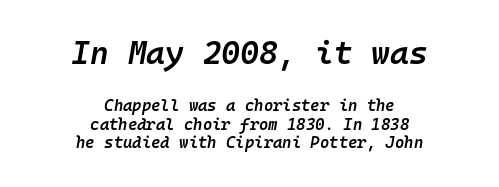
Q: Is the text bold? A: Semi-bold.
Q: Is the text italic (slanted)? A: Yes, it leans right by about 10 degrees.
Q: Is the text underlined? A: No.
Q: How is the paragraph aligned? A: Centered.
Q: Is the spacing between letters normal or unusually wide? A: Normal.
Q: Is the spacing between lines tight, normal or loose? A: Tight.
Q: Which block of text is set in a larger size, the first (top) or the second (bottom)? A: The first (top) one.
Q: Width (condensed, normal, or wide)? A: Normal.
Q: Stroke contrast? A: Low.
Q: x-height? A: Medium.
Q: Monospaced? A: Yes.
